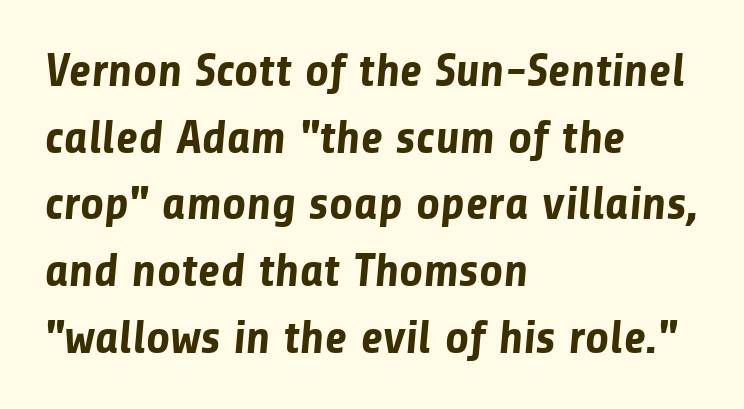
The image shows 47 px bold sans-serif type; set left-aligned, normal line spacing (1.42x), normal letter spacing, not underlined; low stroke contrast and a medium x-height.
